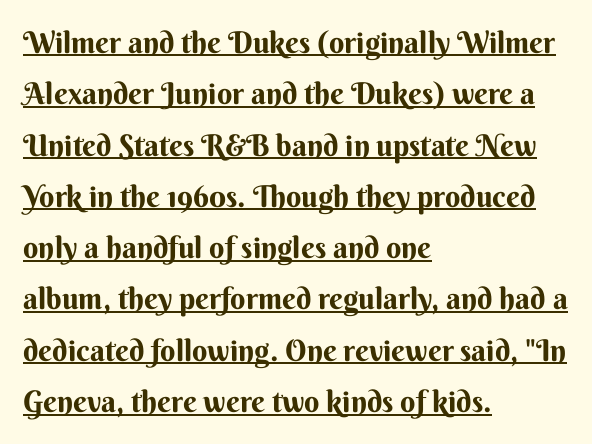
I'd call this a sans setting — the letters go barefoot. A typesetter would mark this as roman, not italic. The gaps between neighbouring characters are ordinary and unremarkable. Looks like regular typesetting: each glyph gets only the width it needs. This rendering features underlined lettering.
